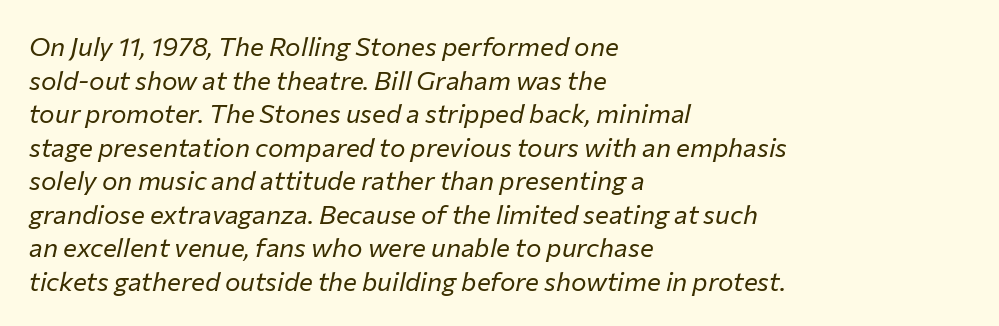
Q: Is the text bold? A: No.
Q: Is the text italic (slanted)? A: Yes, it leans right by about 12 degrees.
Q: Is the text underlined? A: No.
Q: How is the paragraph aligned? A: Left-aligned.
Q: Is the spacing between letters normal or unusually wide? A: Normal.
Q: Is the spacing between lines tight, normal or loose? A: Normal.
